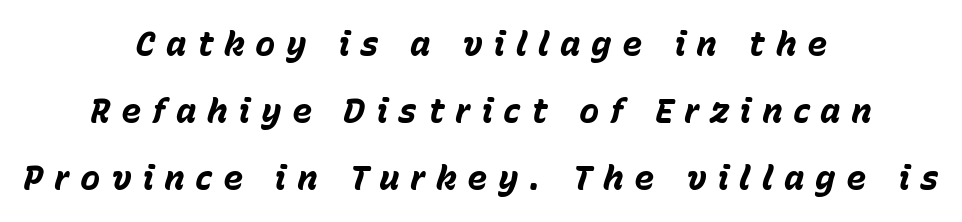
The letters are bold, with thick, heavy strokes. This block would shrink considerably if given ordinary leading; it's expanded now. The glyphs look as if they've been sheared to an angle. Unmarked baselines from the first word to the last.
